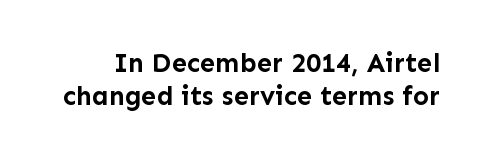
{"italic": "no", "bold": "yes", "underline": "no", "line_spacing_ratio": 1.21, "letter_spacing": "normal", "letter_spacing_em": 0.0, "glyph_px": 27}
